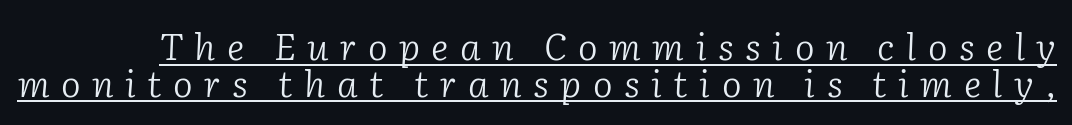
{"serif": "yes", "italic": "yes", "lean": "right", "slant_degrees": 2, "bold": "no", "weight": "light", "width": "normal", "stroke_contrast": "low", "x_height": "medium", "monospaced": "no", "underline": "yes", "line_spacing": "tight", "line_spacing_ratio": 0.99, "letter_spacing": "wide", "letter_spacing_em": 0.31, "glyph_px": 37}
